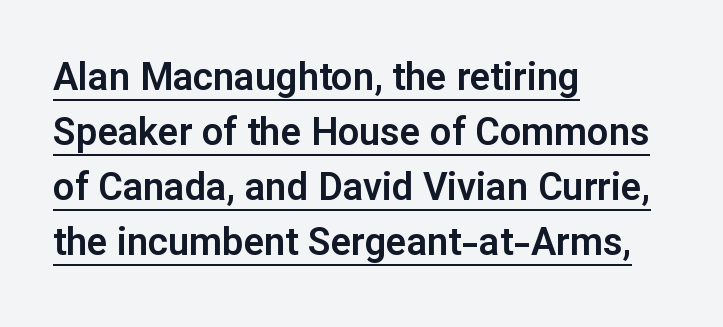
The image shows 38 px sans-serif type, upright; set left-aligned, normal line spacing (1.45x), normal letter spacing, underlined; low stroke contrast and a medium x-height.
